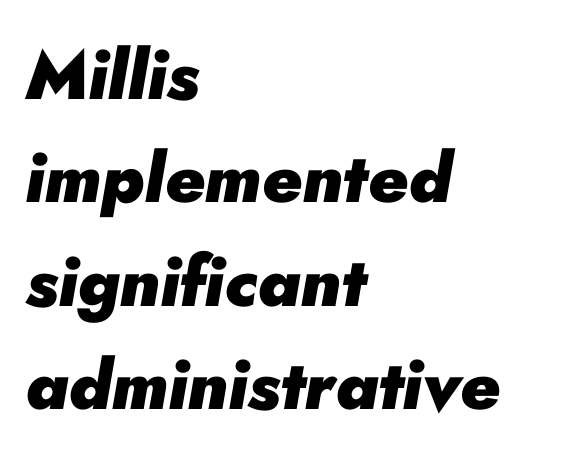
{"italic": "yes", "lean": "right", "slant_degrees": 10, "bold": "yes", "weight": "heavy", "width": "normal", "stroke_contrast": "low", "x_height": "small", "monospaced": "no", "underline": "no", "align": "left", "line_spacing": "normal", "line_spacing_ratio": 1.5, "letter_spacing": "normal", "letter_spacing_em": 0.0, "glyph_px": 69}
